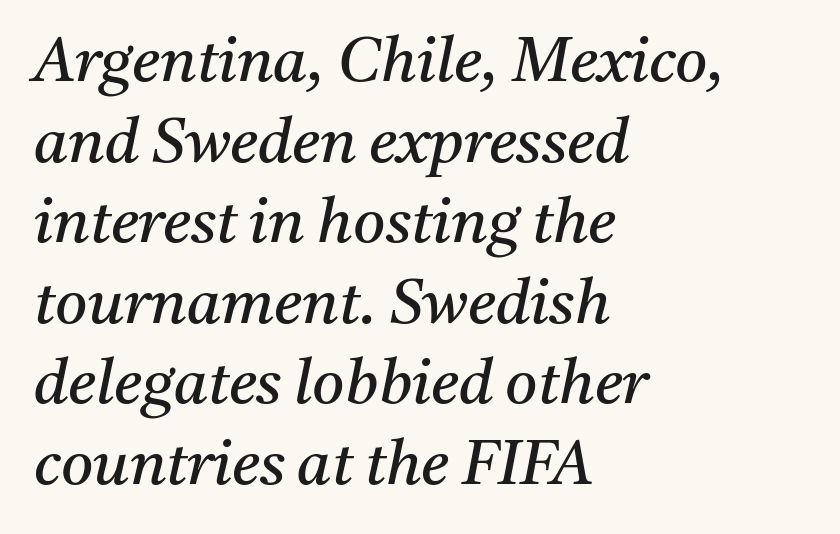
Each letter keeps its own natural width here, so spacing adapts to shape. The passage shown stacks its lines at a standard gap. The string is rendered with underlining switched off. Is the block centered? No — it sits flush against the left margin. Honestly, the letter spacing is just normal — you wouldn't notice it.
